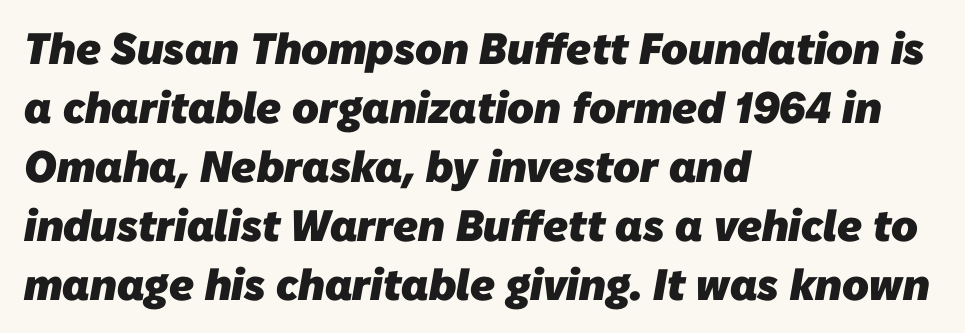
The image shows 44 px heavy sans-serif type; set left-aligned, normal line spacing (1.34x), normal letter spacing, not underlined; low stroke contrast and a medium x-height.
